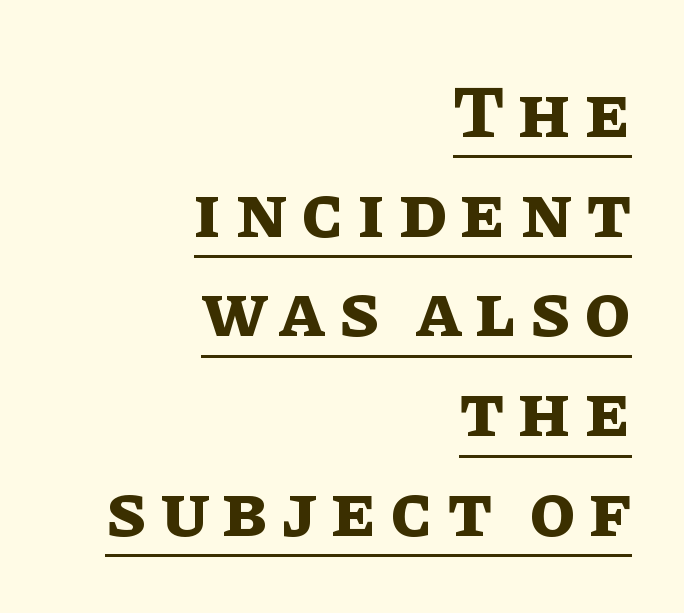
Q: Is the text bold? A: Yes.
Q: Is the text italic (slanted)? A: No, it is upright.
Q: Is the text underlined? A: Yes.
Q: How is the paragraph aligned? A: Right-aligned.
Q: Is the spacing between lines tight, normal or loose? A: Normal.
Q: Width (condensed, normal, or wide)? A: Normal.
Q: Stroke contrast? A: Low.
Q: x-height? A: Large.
Q: Monospaced? A: No.
